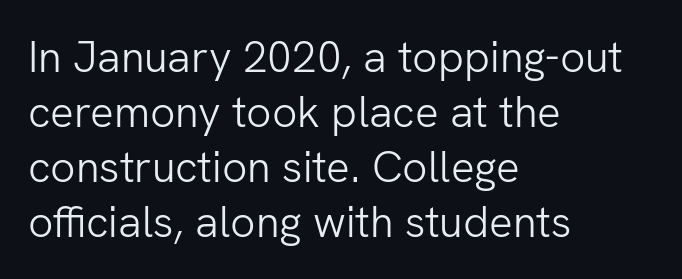
The image shows 44 px light sans-serif type, upright; set left-aligned, normal line spacing (1.25x), normal letter spacing, not underlined; low stroke contrast and a medium x-height.
